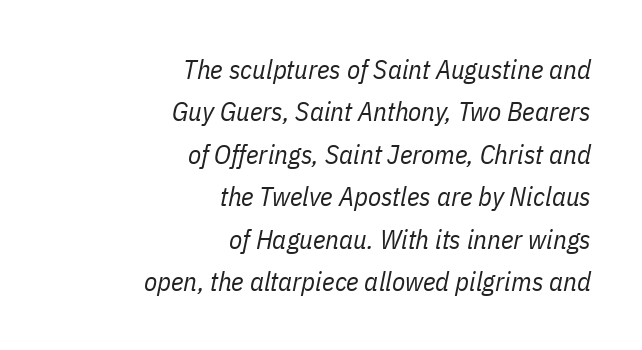
The image shows 27 px text type, italic (leaning right); set right-aligned, normal line spacing (1.57x), normal letter spacing, not underlined.
